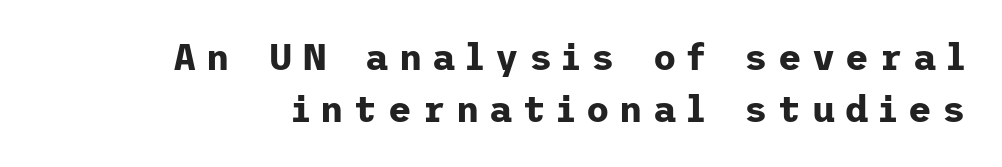
{"serif": "no", "italic": "no", "bold": "yes", "weight": "bold", "width": "normal", "stroke_contrast": "low", "x_height": "medium", "underline": "no", "line_spacing": "normal", "line_spacing_ratio": 1.44, "letter_spacing": "wide", "letter_spacing_em": 0.29, "glyph_px": 36}
